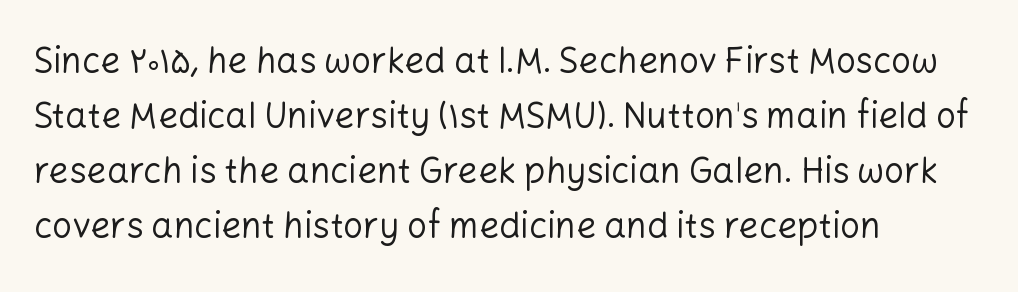
Is this a fixed-width face? No — the glyphs have proportional, varying widths. The ragged edge is on the right, which tells us the setting is flush left. This reads as an unemphasized weight, regular at the heaviest. The typeface chosen for these lines omits serifs.
